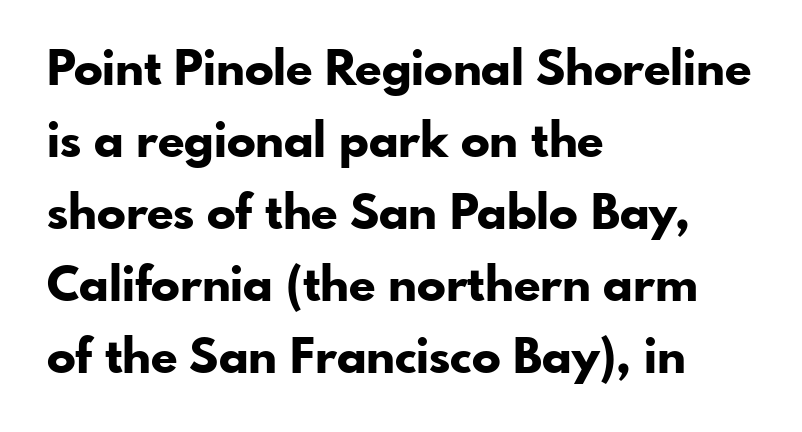
{"serif": "no", "italic": "no", "bold": "yes", "weight": "bold", "width": "normal", "stroke_contrast": "low", "x_height": "small", "monospaced": "no", "underline": "no", "align": "left", "line_spacing": "normal", "line_spacing_ratio": 1.5, "letter_spacing": "normal", "letter_spacing_em": 0.0, "glyph_px": 48}
